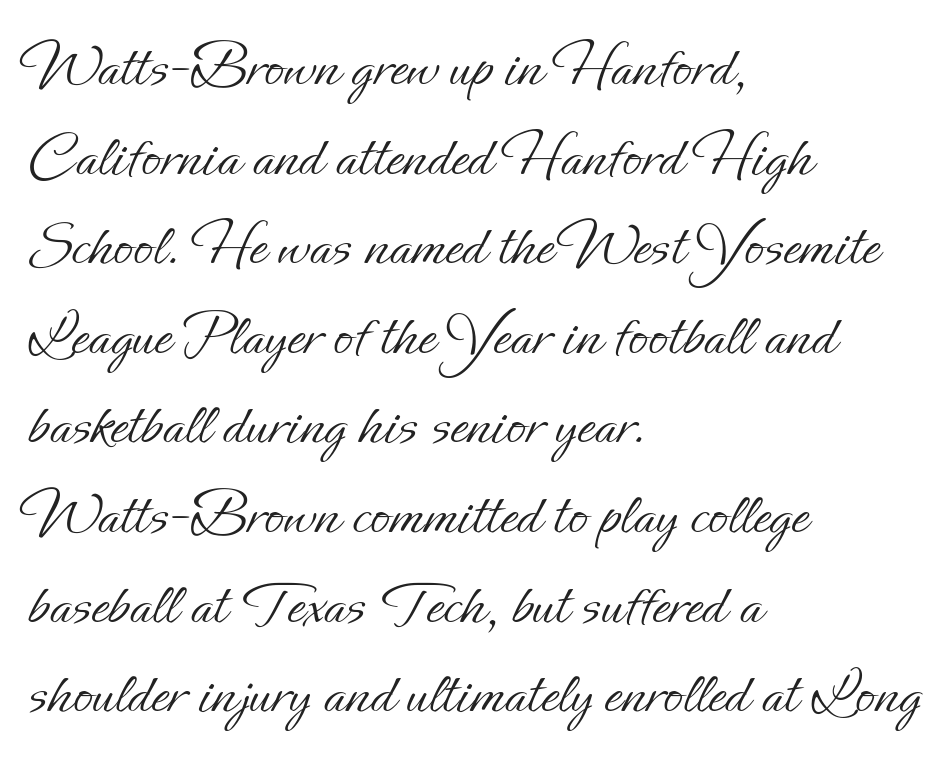
Each row of text sits above clean, open space. Think of a printed novel: that variable character pitch is what you see here. Weight: regular or lighter. The block of text has a typical density, with ordinary space between rows. Line beginnings align vertically; line endings do not.
